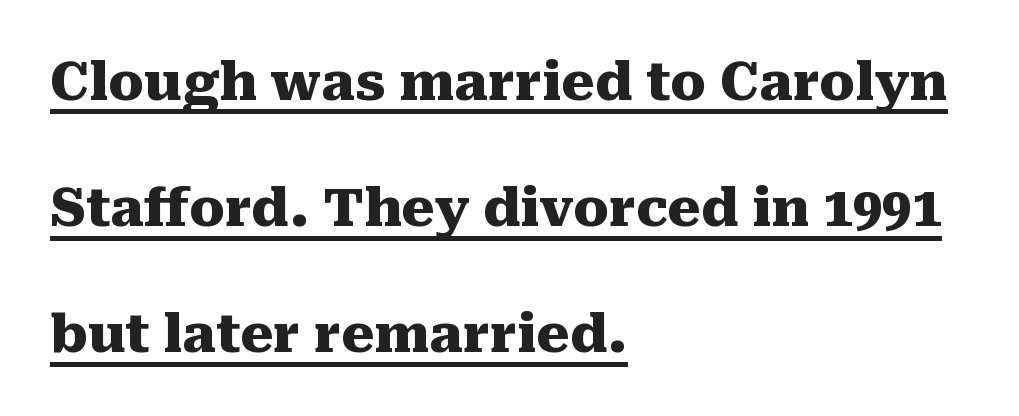
Q: Is the text bold? A: Yes.
Q: Is the text italic (slanted)? A: No, it is upright.
Q: Is the typeface a serif or a sans-serif typeface? A: Serif.
Q: Is the text underlined? A: Yes.
Q: How is the paragraph aligned? A: Left-aligned.
Q: Is the spacing between letters normal or unusually wide? A: Normal.
Q: Is the spacing between lines tight, normal or loose? A: Loose.
Q: Width (condensed, normal, or wide)? A: Normal.
Q: Stroke contrast? A: Medium.
Q: x-height? A: Medium.
Q: Monospaced? A: No.
